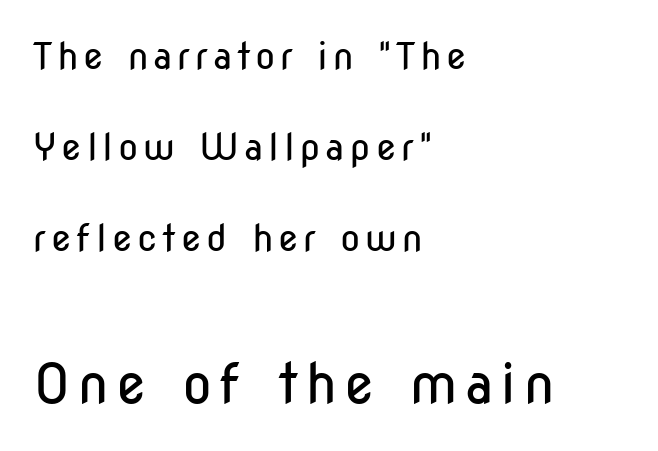
The passage shown is typed in a proportional face where columns would drift. You get the small type first, then a jump to larger type. Only glyphs here, with clear space below each row. The strokes are not fattened; the text isn't bold. The vertical gap from one line to the next is large. In terms of letterform style, serifs are entirely absent.
